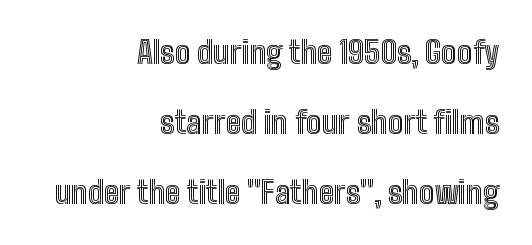
Character widths vary here, with narrow letters taking less room than wide ones. This block would shrink considerably if given ordinary leading; it's expanded now. Compared with typical body copy, the letter spacing here is the same. The space beneath each line is pristine and unruled. Line ends are locked; line starts wander. Every stem runs plumb, perpendicular to the baseline.
